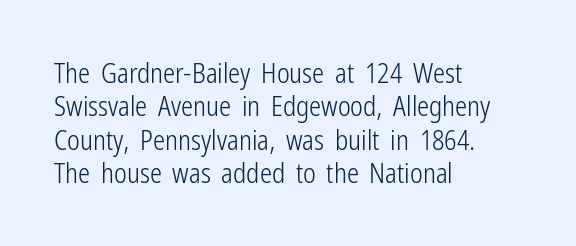
The image shows 27 px text type, upright; set left-aligned, line spacing 1.24x, normal letter spacing, not underlined.
